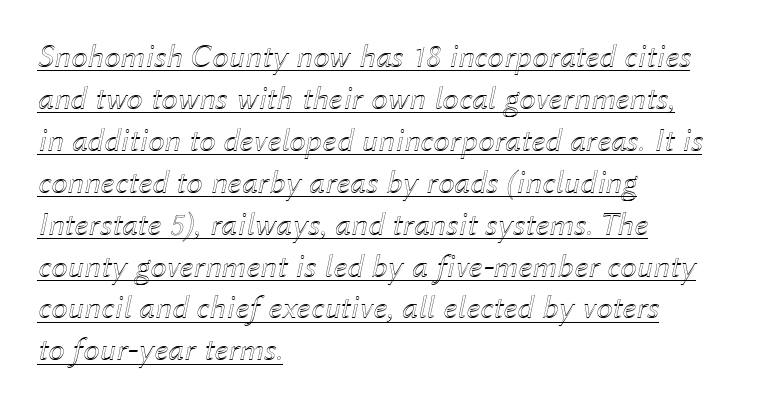
The image shows 33 px text type, italic (leaning right); set left-aligned, normal line spacing (1.27x), normal letter spacing, underlined; a medium x-height.
